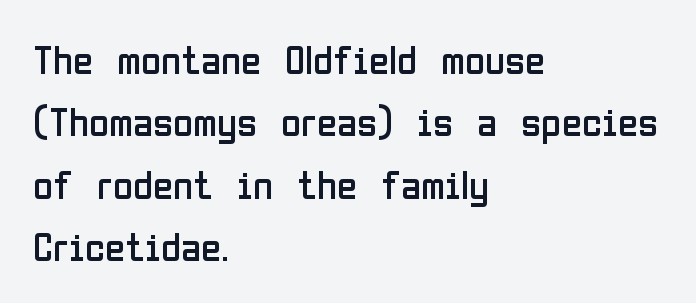
You can tell from the bare stems that sans-serif type was used. The passage shown is typed in a proportional face where columns would drift. Check the space under the baseline: it is left empty. Caption: standard tracking, unaltered.
